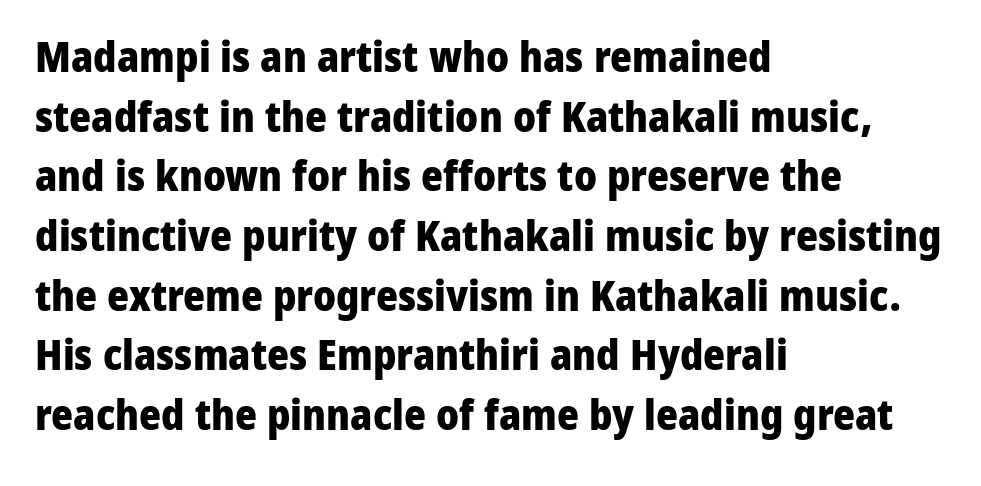
Q: Is the text bold? A: Yes.
Q: Is the text italic (slanted)? A: No, it is upright.
Q: Is the typeface a serif or a sans-serif typeface? A: Sans-serif.
Q: Is the text underlined? A: No.
Q: How is the paragraph aligned? A: Left-aligned.
Q: Is the spacing between letters normal or unusually wide? A: Normal.
Q: Is the spacing between lines tight, normal or loose? A: Normal.
Q: Width (condensed, normal, or wide)? A: Normal.
Q: Stroke contrast? A: Low.
Q: x-height? A: Medium.
Q: Monospaced? A: No.
